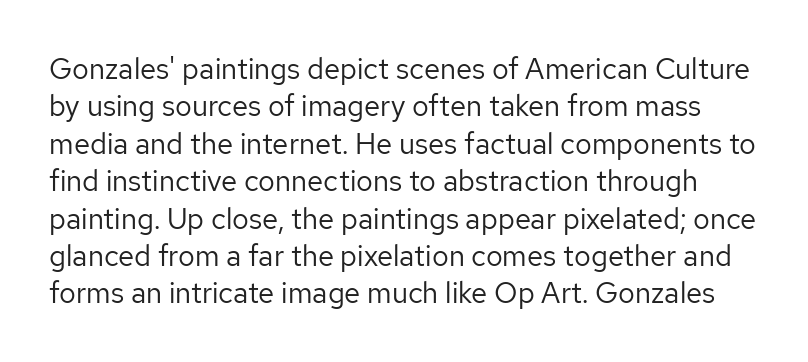
Q: Is the text bold? A: No.
Q: Is the text italic (slanted)? A: No, it is upright.
Q: Is the typeface a serif or a sans-serif typeface? A: Sans-serif.
Q: Is the text underlined? A: No.
Q: Is the spacing between letters normal or unusually wide? A: Normal.
Q: Is the spacing between lines tight, normal or loose? A: Normal.
Q: Width (condensed, normal, or wide)? A: Normal.
Q: Stroke contrast? A: Low.
Q: x-height? A: Medium.
Q: Monospaced? A: No.
